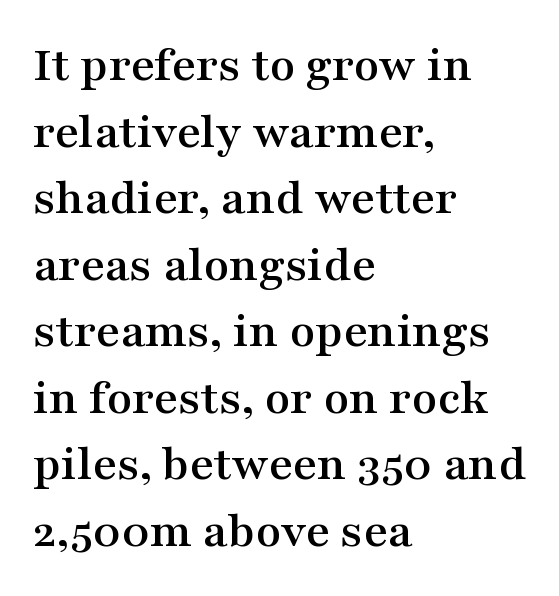
Every row of glyphs begins at an identical x-position on the left. Italic? Not at all — the glyphs are vertical. The type family on display is of the serif kind. This block has exactly the height ordinary leading produces.
